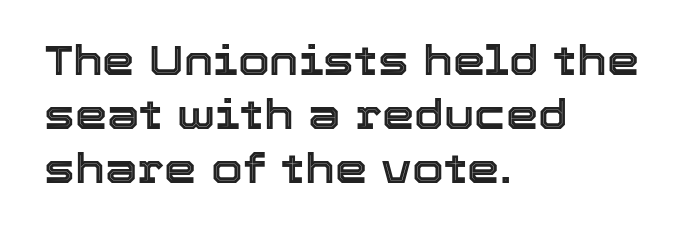
The image shows 41 px text type, upright; set left-aligned, normal line spacing (1.32x), normal letter spacing, not underlined; a medium x-height.
